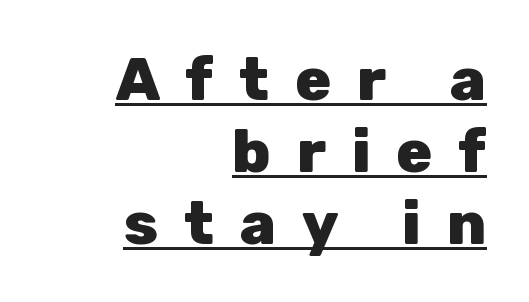
Q: Is the text bold? A: Yes.
Q: Is the text italic (slanted)? A: No, it is upright.
Q: Is the typeface a serif or a sans-serif typeface? A: Sans-serif.
Q: Is the text underlined? A: Yes.
Q: How is the paragraph aligned? A: Right-aligned.
Q: Is the spacing between letters normal or unusually wide? A: Unusually wide.
Q: Width (condensed, normal, or wide)? A: Normal.
Q: Stroke contrast? A: Low.
Q: x-height? A: Medium.
Q: Monospaced? A: No.
